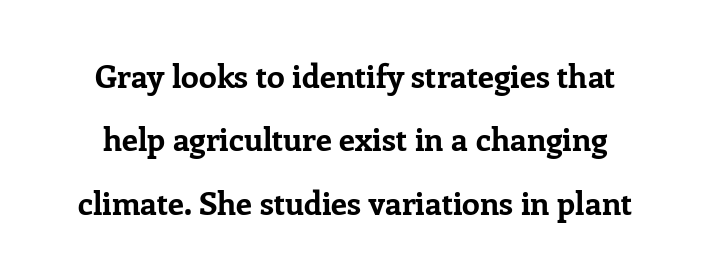
Q: Is the text bold? A: Yes.
Q: Is the text italic (slanted)? A: No, it is upright.
Q: Is the typeface a serif or a sans-serif typeface? A: Serif.
Q: Is the text underlined? A: No.
Q: Is the spacing between letters normal or unusually wide? A: Normal.
Q: Is the spacing between lines tight, normal or loose? A: Loose.
Q: Width (condensed, normal, or wide)? A: Normal.
Q: Stroke contrast? A: Low.
Q: x-height? A: Medium.
Q: Monospaced? A: No.
